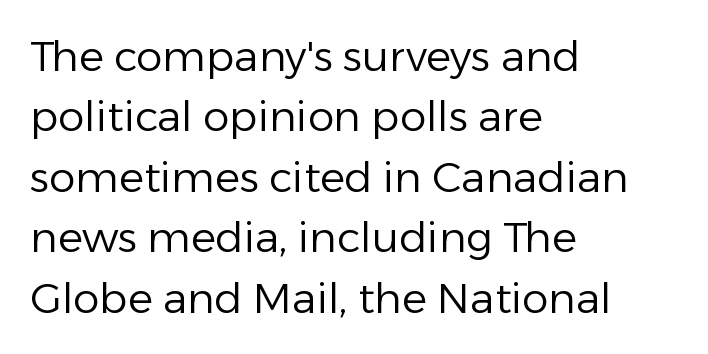
Q: Is the text bold? A: No.
Q: Is the text italic (slanted)? A: No, it is upright.
Q: Is the typeface a serif or a sans-serif typeface? A: Sans-serif.
Q: Is the text underlined? A: No.
Q: How is the paragraph aligned? A: Left-aligned.
Q: Is the spacing between letters normal or unusually wide? A: Normal.
Q: Is the spacing between lines tight, normal or loose? A: Normal.
Q: Width (condensed, normal, or wide)? A: Normal.
Q: Stroke contrast? A: Low.
Q: x-height? A: Medium.
Q: Monospaced? A: No.
